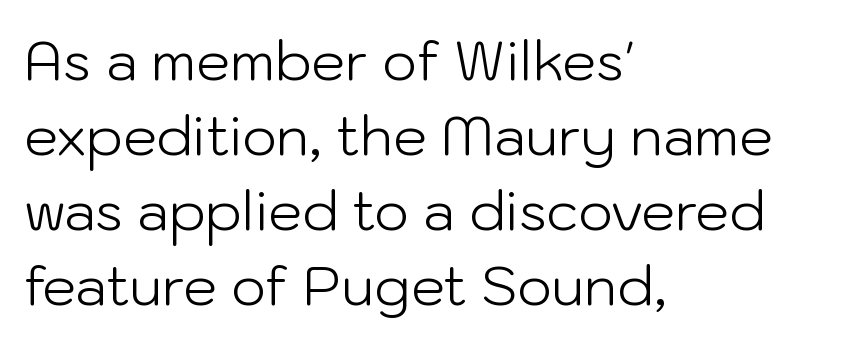
The face used here is a sans, in the tradition of grotesques and geometrics. Interline gaps are of average width in this sample. Think standard paragraph weight, or any step lighter than that. Descender tails drop into unmarked territory. Typeset ragged right — the left edge is the straight one.
